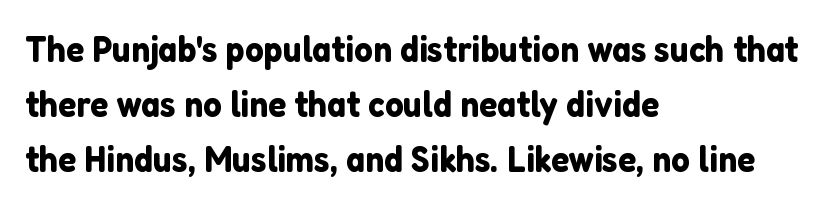
Q: Is the text italic (slanted)? A: No, it is upright.
Q: Is the typeface a serif or a sans-serif typeface? A: Sans-serif.
Q: Is the text underlined? A: No.
Q: How is the paragraph aligned? A: Left-aligned.
Q: Is the spacing between letters normal or unusually wide? A: Normal.
Q: Is the spacing between lines tight, normal or loose? A: Normal.
Q: Width (condensed, normal, or wide)? A: Normal.
Q: Stroke contrast? A: Low.
Q: x-height? A: Medium.
Q: Monospaced? A: No.
